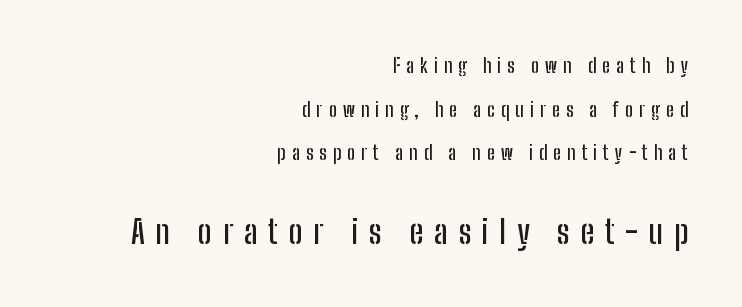
The image shows 33 px condensed sans-serif type, upright; set right-aligned, loose line spacing (2.3x), unusually wide letter spacing (+0.32 em), not underlined; the second (bottom) block is 1.74x larger; low stroke contrast and a medium x-height.
